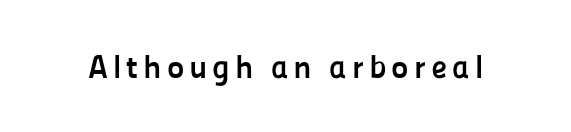
The image shows 33 px semibold sans-serif type, upright; set not underlined; low stroke contrast and a medium x-height.
